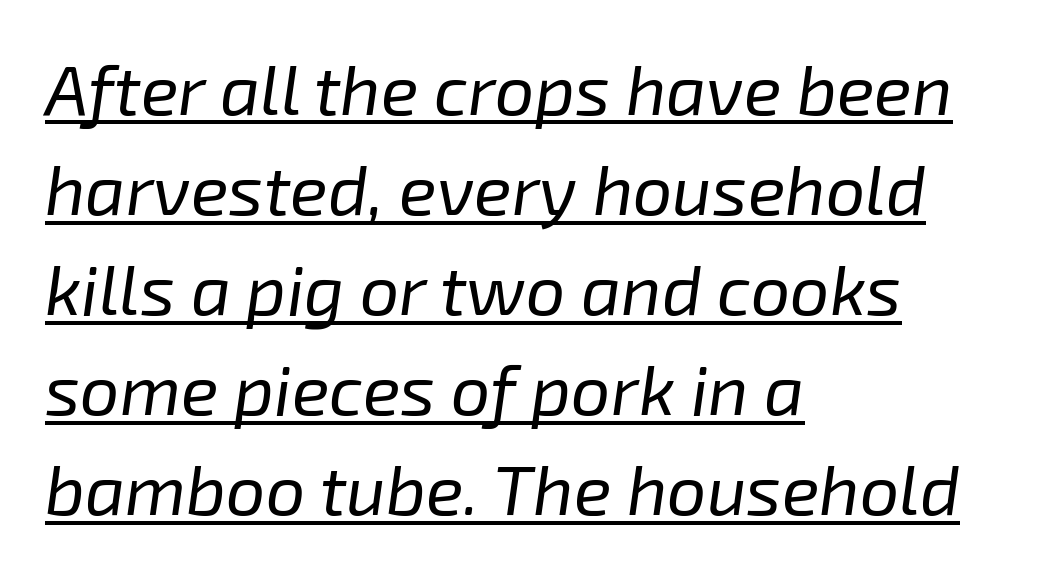
Leading matches the norm, producing a regular column. Character widths vary here, with narrow letters taking less room than wide ones. The string is rendered with underlining switched on. Visually the block forms a straight wall on the left and a jagged coastline on the right. Would a proofreader flag this as italicized? Yes.
